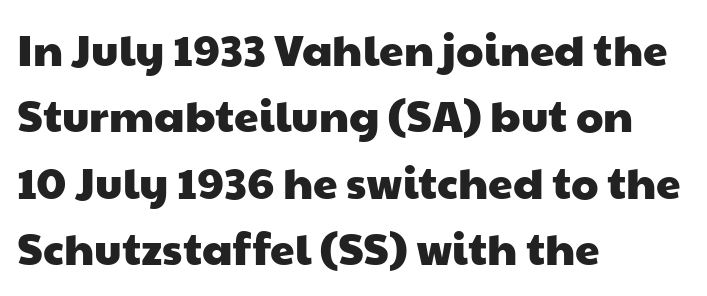
{"serif": "no", "width": "wide", "stroke_contrast": "low", "x_height": "medium", "monospaced": "no", "underline": "no", "align": "left", "line_spacing": "normal", "line_spacing_ratio": 1.51, "letter_spacing": "normal", "letter_spacing_em": 0.0, "glyph_px": 44}
